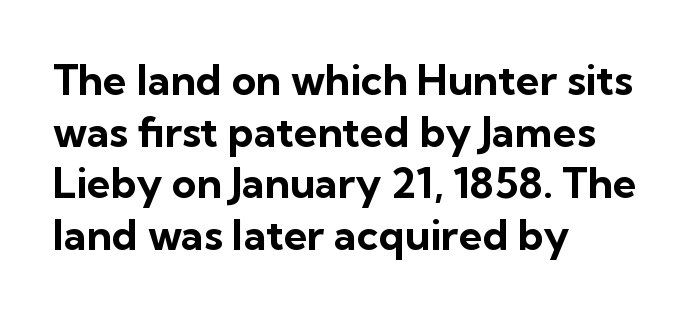
The image shows 42 px bold sans-serif type, upright; set left-aligned, line spacing 1.23x, normal letter spacing, not underlined; low stroke contrast and a medium x-height.
